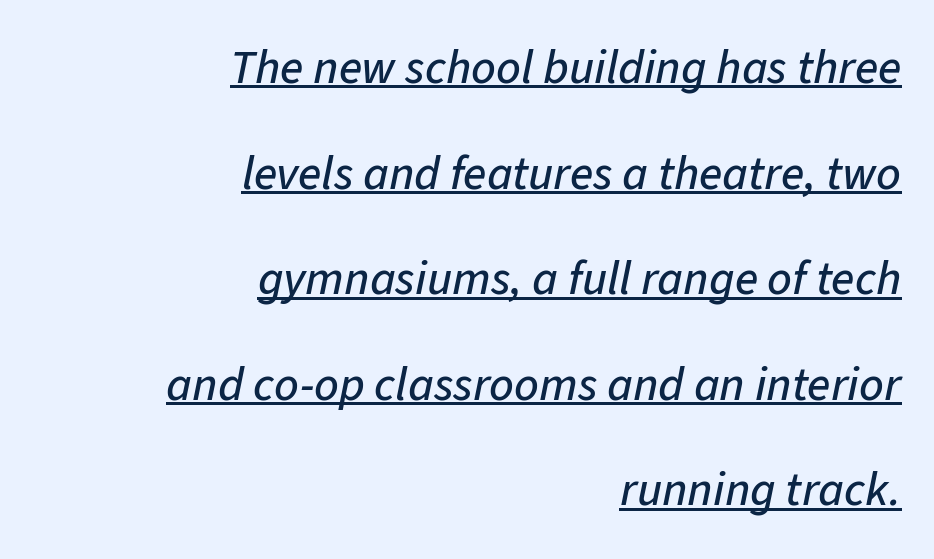
Here the designer chose a conventional face with non-uniform glyph widths. The lines are quadded right. The font's italic variant was chosen for this text. These lines keep a tight, regular rhythm from letter to letter. Has an underline been added? It has. Whoever set this chose breathing room over compactness in the vertical rhythm.
